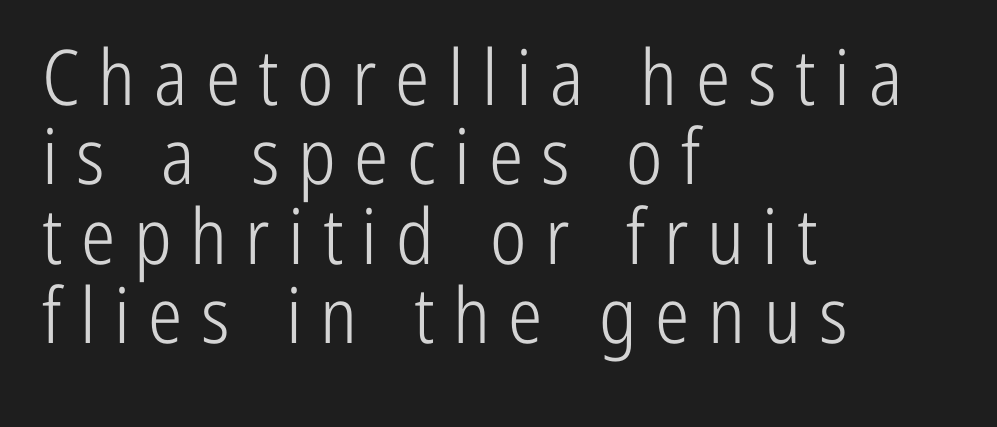
This sample has the flowing, uneven cadence of proportional lettering. The designer dialed line spacing down below the default. Lines of text with bare space underneath. The lettering holds an erect, upright posture throughout.
